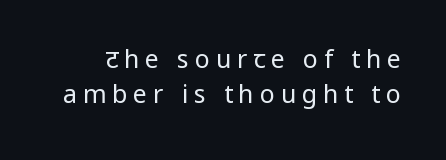
Q: Is the text bold? A: No.
Q: Is the text italic (slanted)? A: No, it is upright.
Q: Is the text underlined? A: No.
Q: Is the spacing between letters normal or unusually wide? A: Unusually wide.
Q: Is the spacing between lines tight, normal or loose? A: Normal.
